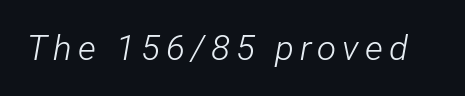
The image shows 35 px light, condensed type, italic (leaning right); set not underlined; low stroke contrast and a medium x-height.
